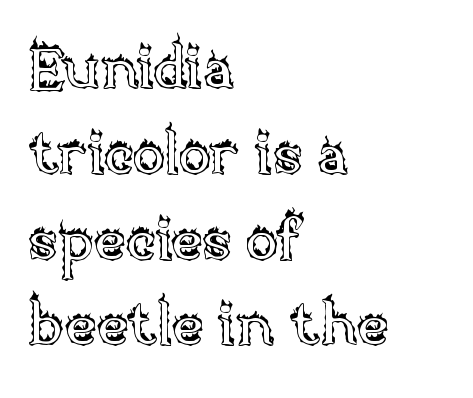
The image shows 60 px text type, upright; set left-aligned, normal line spacing (1.43x), normal letter spacing, not underlined; a large x-height.
